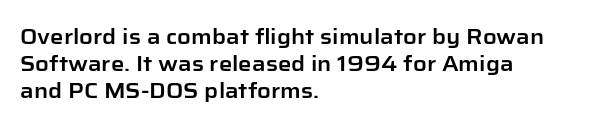
No word sits above an underline. Rendered with straight, roman letterforms. A typesetter would call this leading conventional body-copy spacing. Nothing unusual about the tracking: characters are spaced as the font intends. Line starts are locked; line ends wander.
